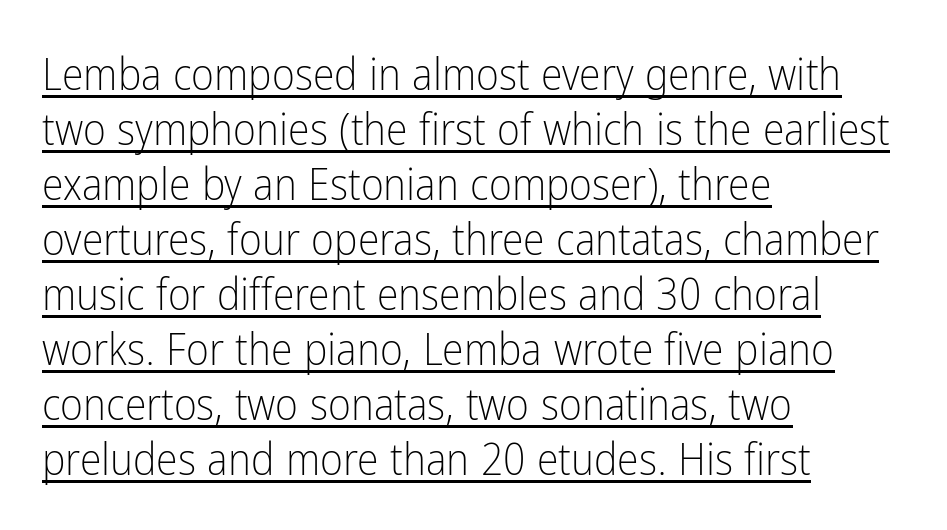
The image shows 44 px light, condensed sans-serif type, upright; set left-aligned, normal line spacing (1.25x), normal letter spacing, underlined; low stroke contrast and a medium x-height.
